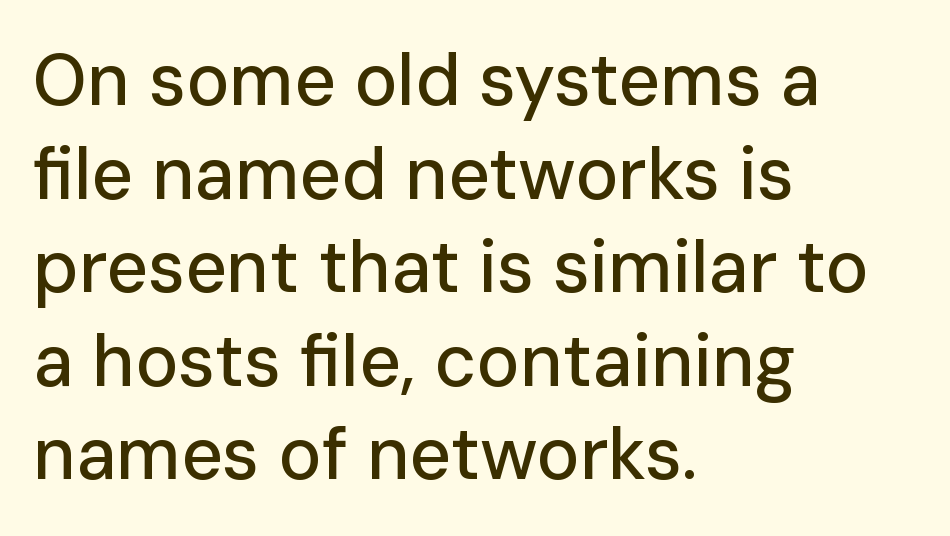
{"serif": "no", "italic": "no", "width": "normal", "stroke_contrast": "low", "x_height": "medium", "monospaced": "no", "underline": "no", "align": "left", "line_spacing": "normal", "line_spacing_ratio": 1.3, "letter_spacing": "normal", "letter_spacing_em": 0.0, "glyph_px": 72}
